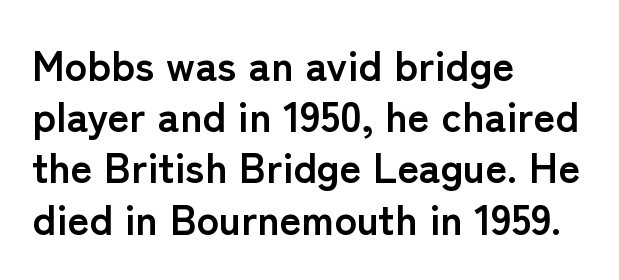
{"serif": "no", "italic": "no", "bold": "yes", "weight": "semibold", "width": "normal", "stroke_contrast": "low", "x_height": "medium", "monospaced": "no", "underline": "no", "align": "left", "line_spacing_ratio": 1.22, "letter_spacing": "normal", "letter_spacing_em": 0.0, "glyph_px": 42}
